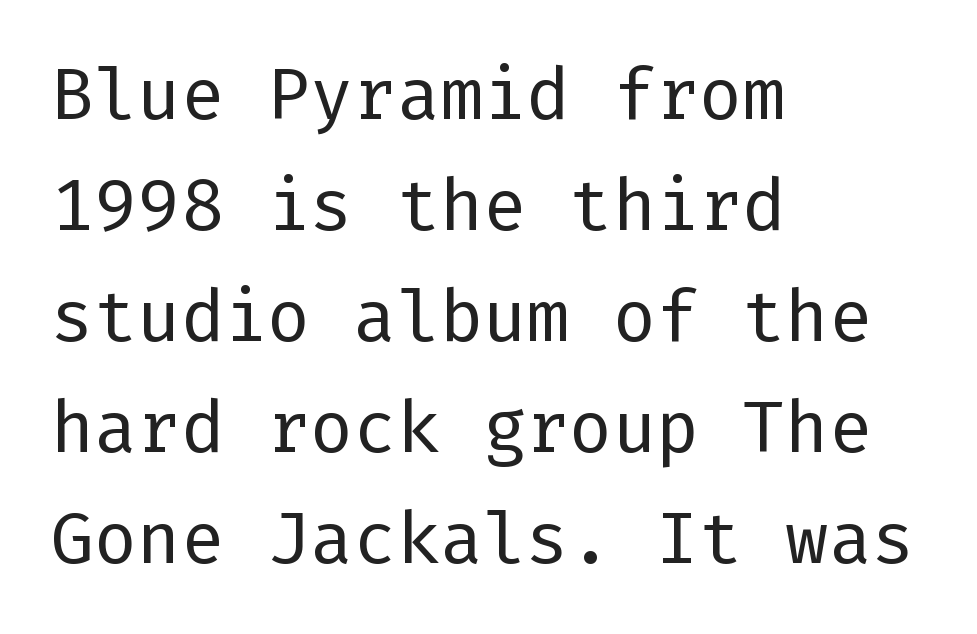
Q: Is the text bold? A: No.
Q: Is the text italic (slanted)? A: No, it is upright.
Q: Is the typeface a serif or a sans-serif typeface? A: Sans-serif.
Q: Is the text underlined? A: No.
Q: How is the paragraph aligned? A: Left-aligned.
Q: Is the spacing between letters normal or unusually wide? A: Normal.
Q: Is the spacing between lines tight, normal or loose? A: Normal.
Q: Width (condensed, normal, or wide)? A: Normal.
Q: Stroke contrast? A: Low.
Q: x-height? A: Medium.
